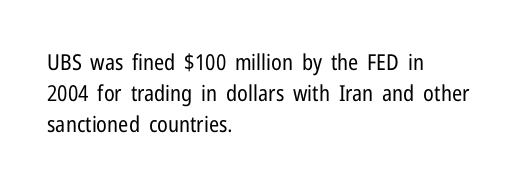
Q: Is the text bold? A: No.
Q: Is the text italic (slanted)? A: No, it is upright.
Q: Is the text underlined? A: No.
Q: How is the paragraph aligned? A: Left-aligned.
Q: Is the spacing between letters normal or unusually wide? A: Normal.
Q: Is the spacing between lines tight, normal or loose? A: Normal.
